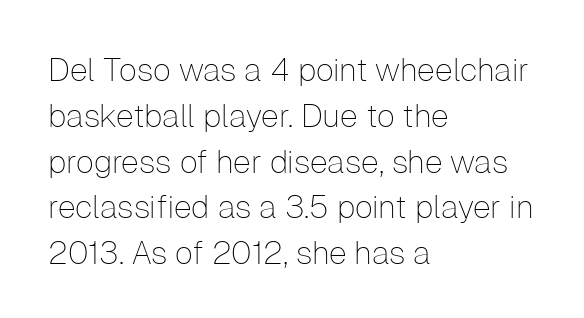
Q: Is the text bold? A: No.
Q: Is the text italic (slanted)? A: No, it is upright.
Q: Is the typeface a serif or a sans-serif typeface? A: Sans-serif.
Q: Is the text underlined? A: No.
Q: How is the paragraph aligned? A: Left-aligned.
Q: Is the spacing between letters normal or unusually wide? A: Normal.
Q: Is the spacing between lines tight, normal or loose? A: Normal.
Q: Width (condensed, normal, or wide)? A: Normal.
Q: Stroke contrast? A: Low.
Q: x-height? A: Medium.
Q: Monospaced? A: No.
